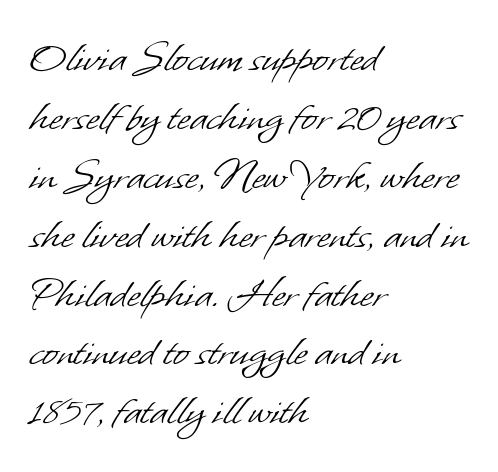
This sample uses a sans-serif face. Visually the block forms a straight wall on the left and a jagged coastline on the right. Counters stay open thanks to moderate or lighter strokes. Compared with typical paragraphs, the rows here are spaced about the same.
